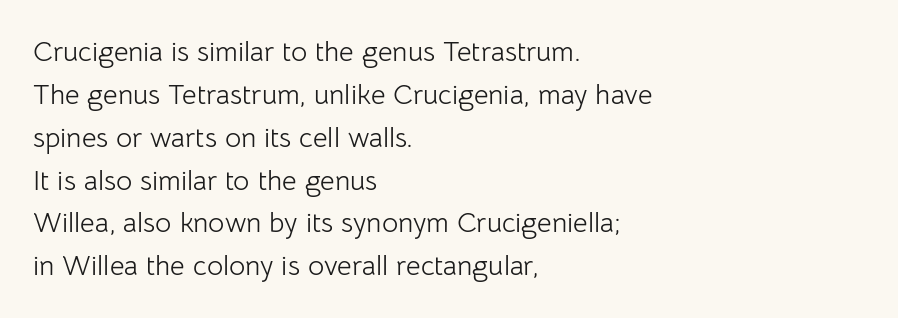
All the whitespace from short lines collects on the right. Here the designer chose a conventional face with non-uniform glyph widths. To sum up the face: it is a sans, with no serifs. The zone under the glyphs is completely vacant.
